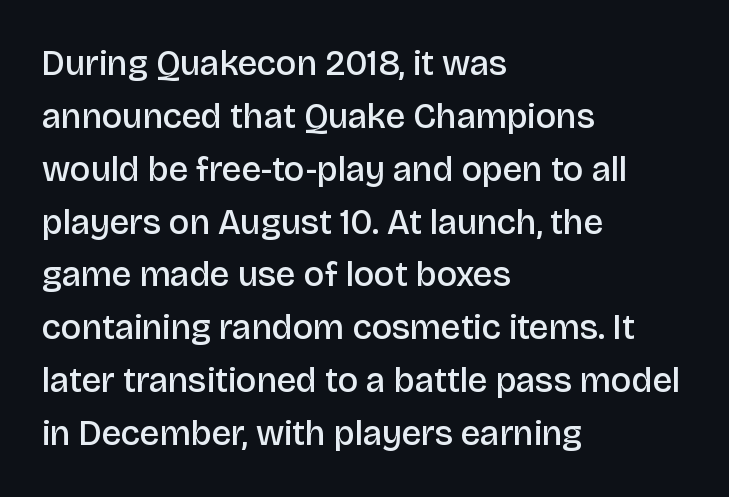
The strokes are fattened partway — semibold, not bold. Grotesque or geometric, the face here clearly has no serifs. Do the characters align in a grid? No, the font is proportional. Type without underlining. Letter spacing: default. The line-height multiplier appears to be the usual default.
